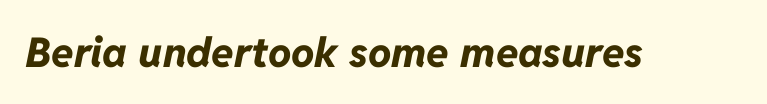
{"italic": "yes", "lean": "right", "slant_degrees": 11, "bold": "yes", "weight": "bold", "width": "normal", "stroke_contrast": "low", "x_height": "medium", "monospaced": "no", "underline": "no", "letter_spacing": "normal", "letter_spacing_em": 0.0, "glyph_px": 41}
